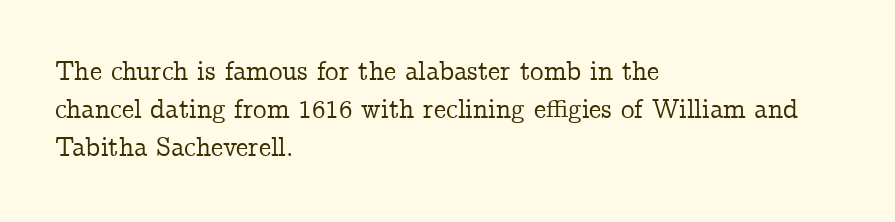
Every stem runs plumb, perpendicular to the baseline. No extra tracking has been applied to these lines. Students, observe: this is what conventionally led text looks like. The rendering anchors every line to the left-hand side. Just letters on the line, the space beneath them empty.
